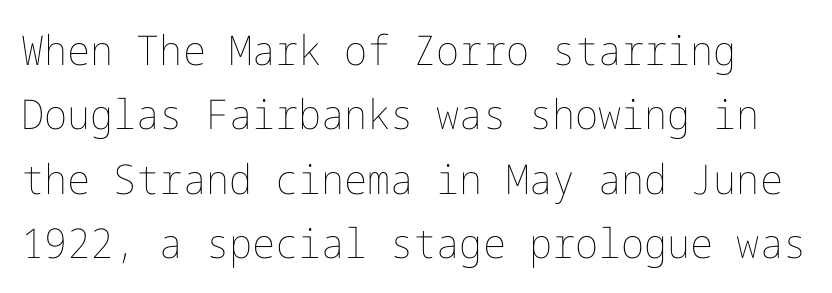
The image shows 41 px thin type, upright; set normal line spacing (1.57x), normal letter spacing, not underlined; low stroke contrast and a medium x-height.
